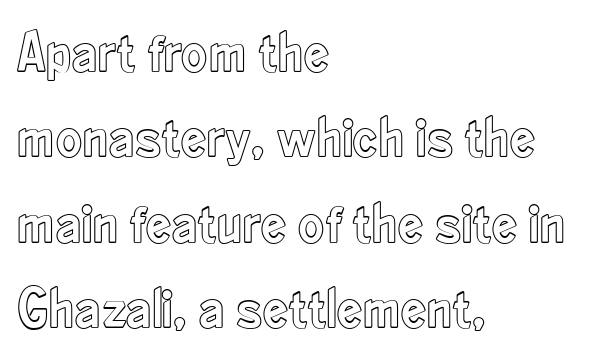
{"italic": "no", "width": "condensed", "x_height": "small", "monospaced": "no", "underline": "no", "align": "left", "line_spacing": "normal", "line_spacing_ratio": 1.5, "letter_spacing": "normal", "letter_spacing_em": 0.0, "glyph_px": 57}
